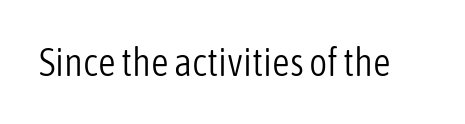
{"serif": "no", "italic": "no", "bold": "no", "weight": "light", "width": "condensed", "stroke_contrast": "low", "x_height": "medium", "monospaced": "no", "underline": "no", "letter_spacing": "normal", "letter_spacing_em": 0.0, "glyph_px": 39}
